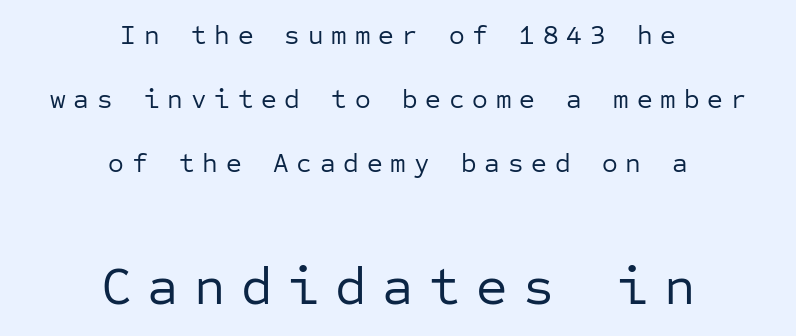
{"serif": "no", "italic": "no", "bold": "no", "weight": "regular", "width": "normal", "stroke_contrast": "low", "x_height": "medium", "monospaced": "yes", "underline": "no", "align": "center", "line_spacing": "loose", "line_spacing_ratio": 2.37, "letter_spacing": "wide", "letter_spacing_em": 0.29, "larger_block": "second", "size_ratio": 2.0, "glyph_px": 54}
